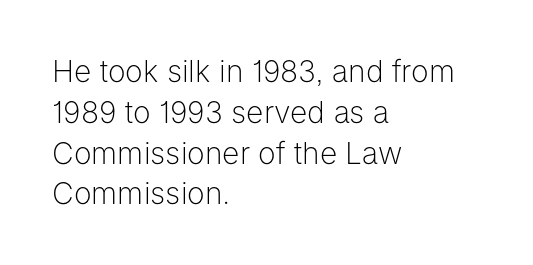
The image shows 30 px light sans-serif type, upright; set left-aligned, normal line spacing (1.36x), normal letter spacing, not underlined; low stroke contrast and a medium x-height.
